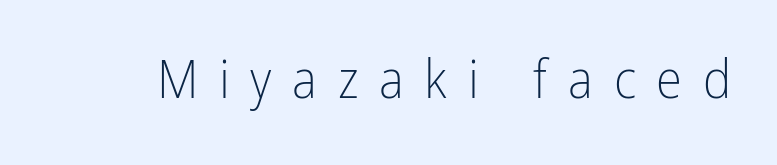
Words float on clear page, feet unadorned. The font family rendered here belongs to the sans-serif group. The type sits square on the baseline with zero lean. This is not heavy type; no bold has been used. The passage shown is typed in a proportional face where columns would drift.
